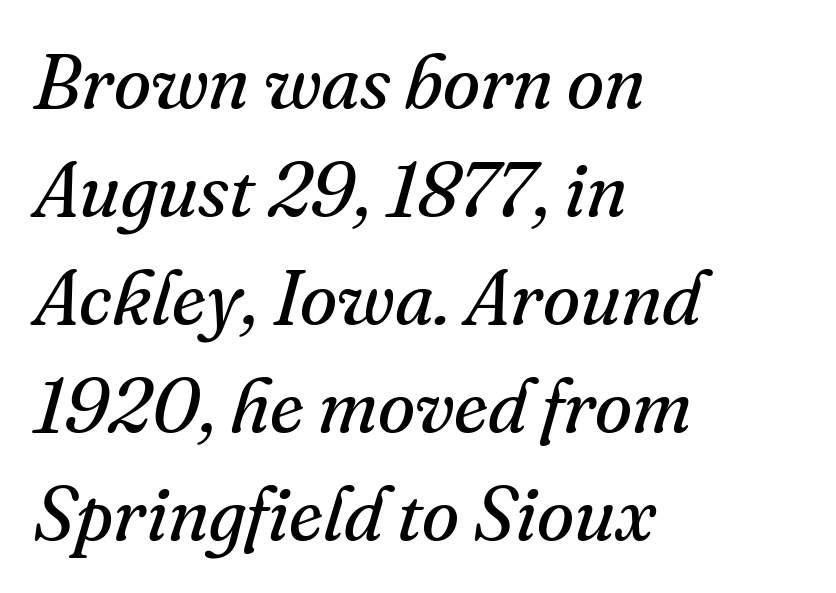
{"serif": "yes", "italic": "yes", "lean": "right", "slant_degrees": 16, "bold": "no", "weight": "regular", "width": "normal", "stroke_contrast": "medium", "x_height": "small", "monospaced": "no", "underline": "no", "align": "left", "line_spacing": "normal", "line_spacing_ratio": 1.42, "letter_spacing": "normal", "letter_spacing_em": 0.0, "glyph_px": 76}
